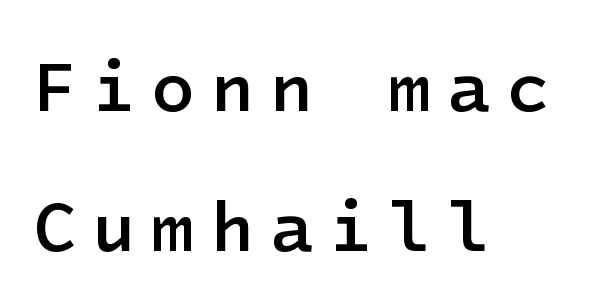
Quick note: interline space is abundant. The space beneath each line is pristine and unruled. On the weight axis this lands at semibold, roughly 600. The face used here is rendered with a markedly widened letterfit. When letters stand straight like this, we call the style roman or upright.
